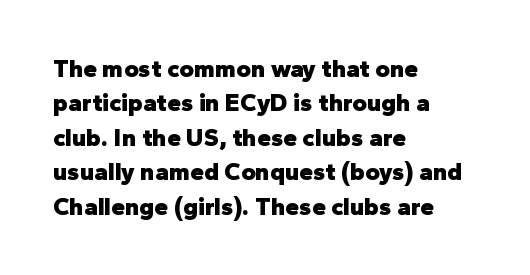
Plain, unruled lines of type. Italic: no, the glyphs are upright roman. The face used here has the dense, thick strokes of a bold. Compared with typical paragraphs, the rows here are spaced about the same. The paragraph has a hard left edge and a soft right edge. Here the glyphs are tracked normally, forming tight word shapes.
